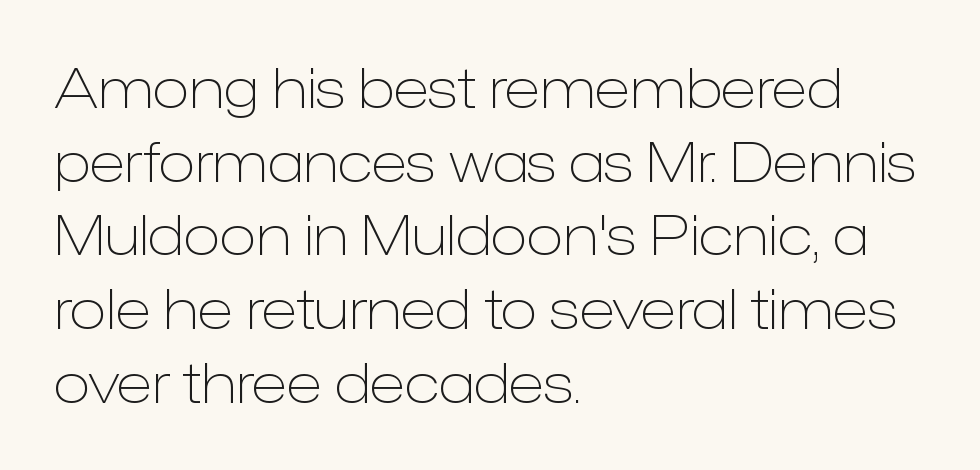
{"serif": "no", "italic": "no", "bold": "no", "weight": "light", "width": "normal", "stroke_contrast": "low", "x_height": "medium", "monospaced": "no", "underline": "no", "align": "left", "line_spacing": "normal", "line_spacing_ratio": 1.34, "letter_spacing": "normal", "letter_spacing_em": 0.0, "glyph_px": 55}
